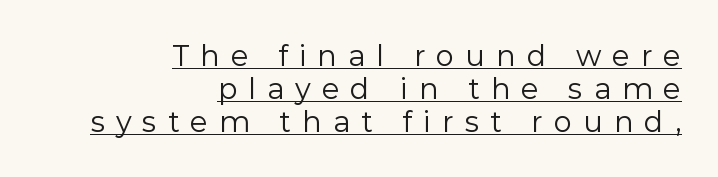
{"serif": "no", "italic": "no", "bold": "no", "weight": "regular", "width": "normal", "stroke_contrast": "low", "x_height": "medium", "monospaced": "no", "underline": "yes", "align": "right", "line_spacing": "tight", "line_spacing_ratio": 1.13, "letter_spacing": "wide", "letter_spacing_em": 0.38, "glyph_px": 29}
